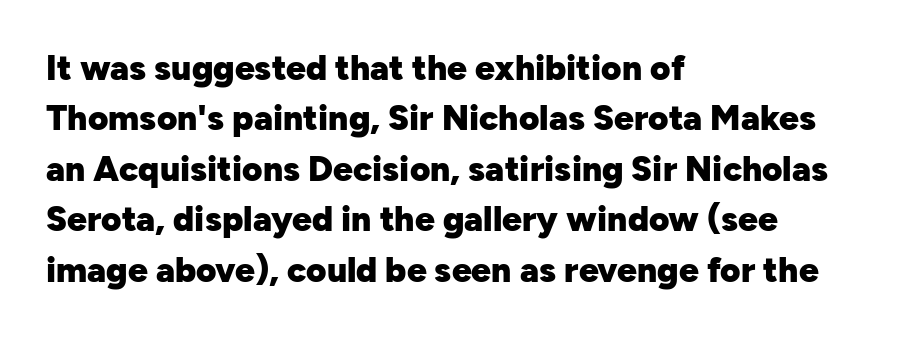
Q: Is the text bold? A: Yes.
Q: Is the text italic (slanted)? A: No, it is upright.
Q: Is the typeface a serif or a sans-serif typeface? A: Sans-serif.
Q: Is the text underlined? A: No.
Q: How is the paragraph aligned? A: Left-aligned.
Q: Is the spacing between letters normal or unusually wide? A: Normal.
Q: Is the spacing between lines tight, normal or loose? A: Normal.
Q: Width (condensed, normal, or wide)? A: Normal.
Q: Stroke contrast? A: Low.
Q: x-height? A: Medium.
Q: Monospaced? A: No.
